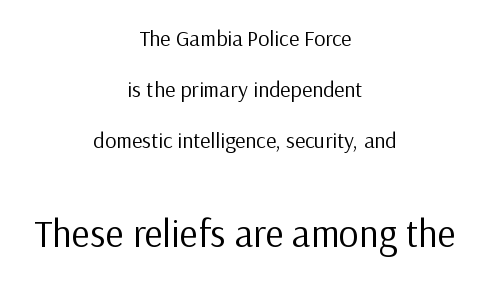
Q: Is the text bold? A: No.
Q: Is the text italic (slanted)? A: No, it is upright.
Q: Is the typeface a serif or a sans-serif typeface? A: Sans-serif.
Q: Is the text underlined? A: No.
Q: How is the paragraph aligned? A: Centered.
Q: Is the spacing between letters normal or unusually wide? A: Normal.
Q: Is the spacing between lines tight, normal or loose? A: Loose.
Q: Which block of text is set in a larger size, the first (top) or the second (bottom)? A: The second (bottom) one.
Q: Width (condensed, normal, or wide)? A: Normal.
Q: Stroke contrast? A: Low.
Q: x-height? A: Medium.
Q: Monospaced? A: No.
